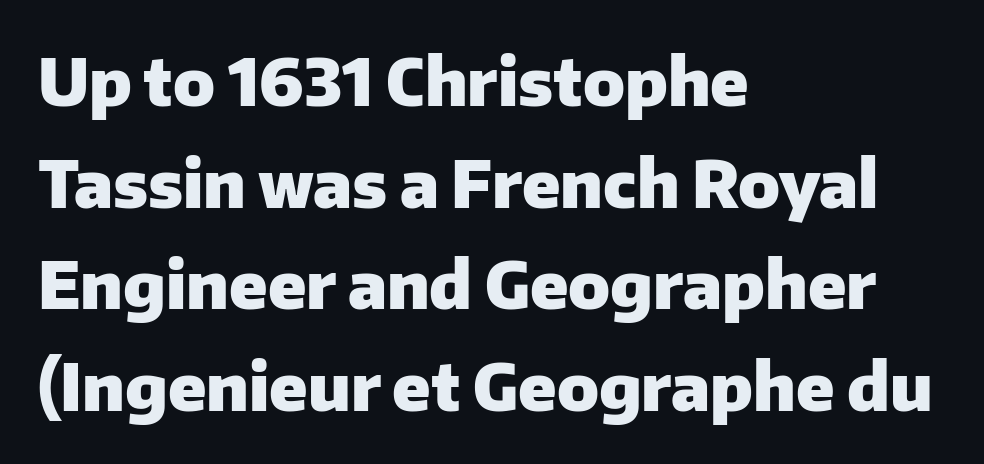
{"serif": "no", "italic": "no", "bold": "yes", "weight": "heavy", "width": "normal", "stroke_contrast": "low", "x_height": "medium", "monospaced": "no", "underline": "no", "align": "left", "line_spacing": "normal", "line_spacing_ratio": 1.54, "letter_spacing": "normal", "letter_spacing_em": 0.0, "glyph_px": 66}
